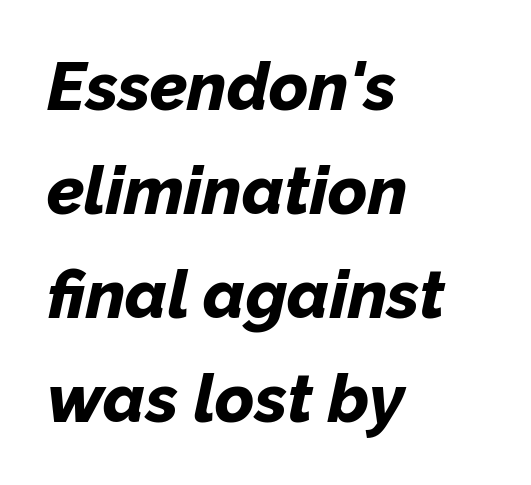
Q: Is the text bold? A: Yes.
Q: Is the text italic (slanted)? A: Yes, it leans right by about 12 degrees.
Q: Is the text underlined? A: No.
Q: How is the paragraph aligned? A: Left-aligned.
Q: Is the spacing between letters normal or unusually wide? A: Normal.
Q: Is the spacing between lines tight, normal or loose? A: Normal.
Q: Width (condensed, normal, or wide)? A: Normal.
Q: Stroke contrast? A: Low.
Q: x-height? A: Medium.
Q: Monospaced? A: No.
